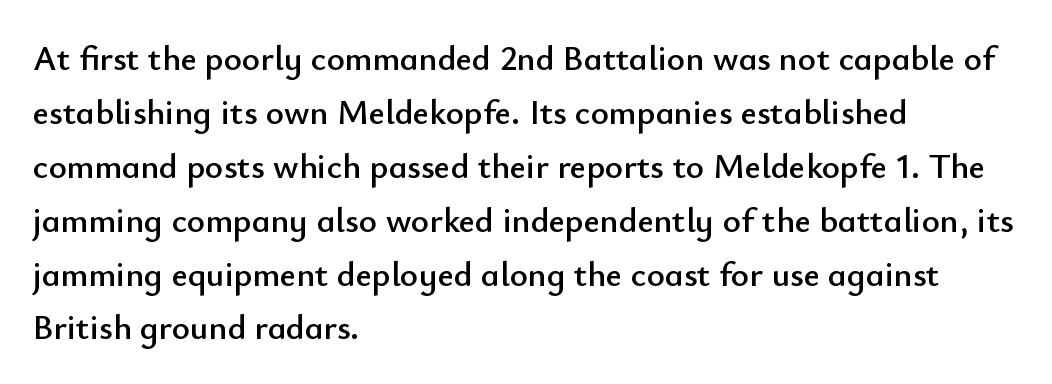
The image shows 35 px sans-serif type, upright; set left-aligned, normal line spacing (1.54x), normal letter spacing, not underlined; low stroke contrast and a small x-height.
